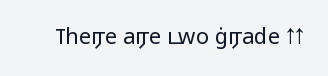
{"italic": "no", "bold": "no", "underline": "no", "letter_spacing": "normal", "letter_spacing_em": 0.0, "glyph_px": 22}
